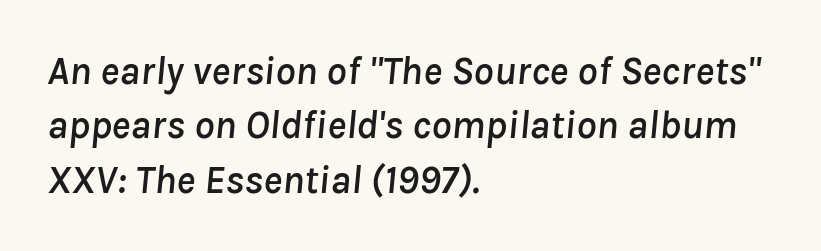
Q: Is the text italic (slanted)? A: Yes, it leans right by about 8 degrees.
Q: Is the text underlined? A: No.
Q: How is the paragraph aligned? A: Left-aligned.
Q: Is the spacing between letters normal or unusually wide? A: Normal.
Q: Is the spacing between lines tight, normal or loose? A: Normal.
Q: Width (condensed, normal, or wide)? A: Normal.
Q: Stroke contrast? A: Low.
Q: x-height? A: Medium.
Q: Monospaced? A: No.
